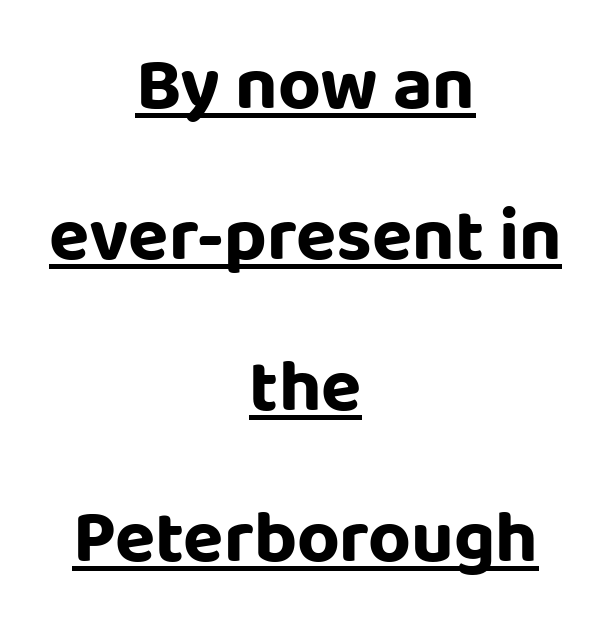
Q: Is the text bold? A: Yes.
Q: Is the text italic (slanted)? A: No, it is upright.
Q: Is the typeface a serif or a sans-serif typeface? A: Sans-serif.
Q: Is the text underlined? A: Yes.
Q: How is the paragraph aligned? A: Centered.
Q: Is the spacing between letters normal or unusually wide? A: Normal.
Q: Is the spacing between lines tight, normal or loose? A: Loose.
Q: Width (condensed, normal, or wide)? A: Normal.
Q: Stroke contrast? A: Low.
Q: x-height? A: Large.
Q: Monospaced? A: No.
